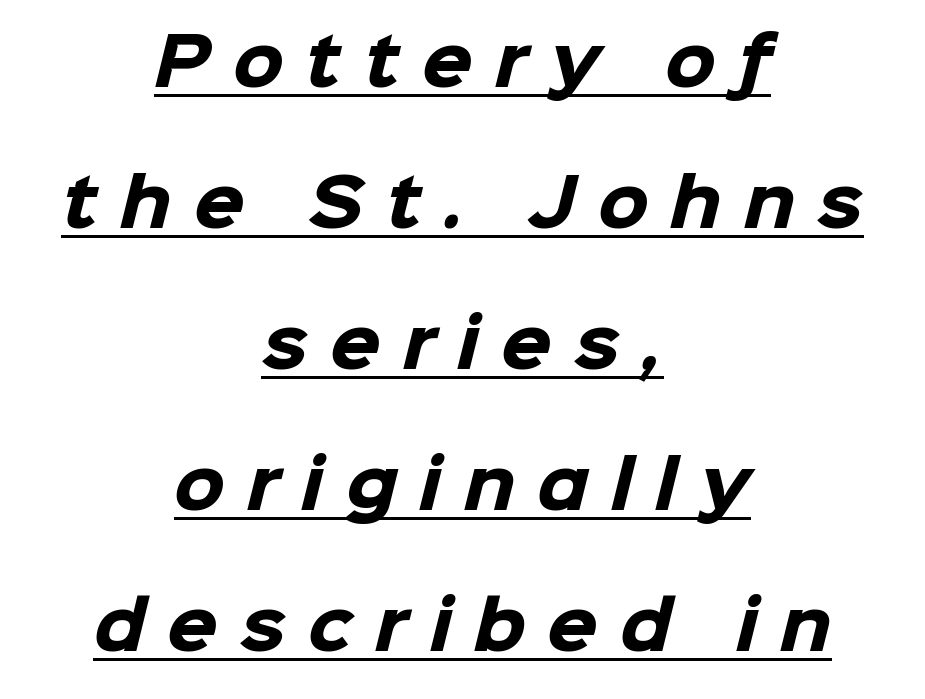
{"serif": "no", "bold": "yes", "weight": "heavy", "width": "normal", "stroke_contrast": "low", "x_height": "medium", "monospaced": "no", "underline": "yes", "align": "center", "line_spacing": "loose", "line_spacing_ratio": 2.17, "letter_spacing": "wide", "letter_spacing_em": 0.34, "glyph_px": 65}
